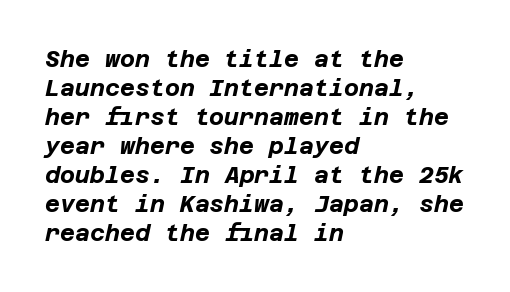
Q: Is the text bold? A: Yes.
Q: Is the text italic (slanted)? A: Yes, it leans right by about 12 degrees.
Q: Is the text underlined? A: No.
Q: How is the paragraph aligned? A: Left-aligned.
Q: Is the spacing between letters normal or unusually wide? A: Normal.
Q: Is the spacing between lines tight, normal or loose? A: Normal.
